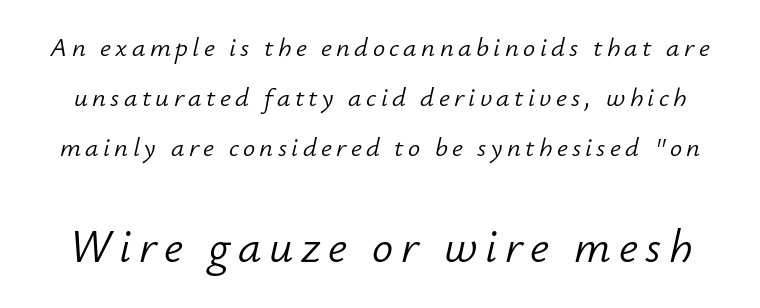
Is this a heavy cut? Hardly; it is regular or lighter. Posture: slanted. Descenders hang freely into open space. Reading top to bottom, the characters get bigger at the block break.
